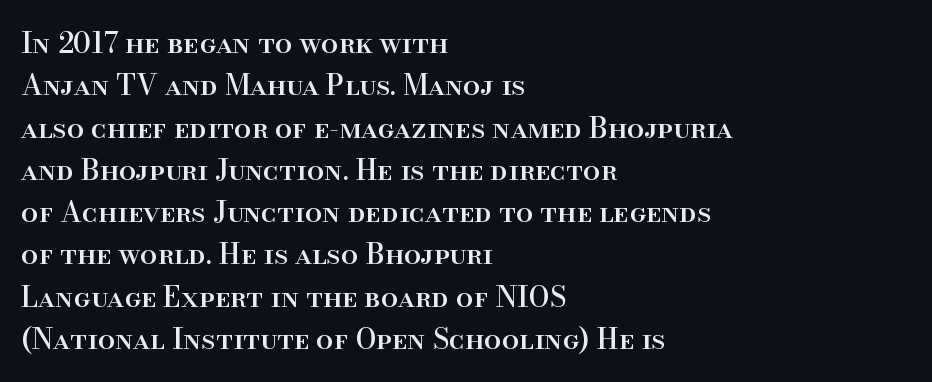
{"serif": "yes", "italic": "no", "width": "normal", "stroke_contrast": "high", "x_height": "small", "monospaced": "no", "underline": "no", "align": "left", "line_spacing": "normal", "line_spacing_ratio": 1.51, "letter_spacing": "normal", "letter_spacing_em": 0.0, "glyph_px": 28}
